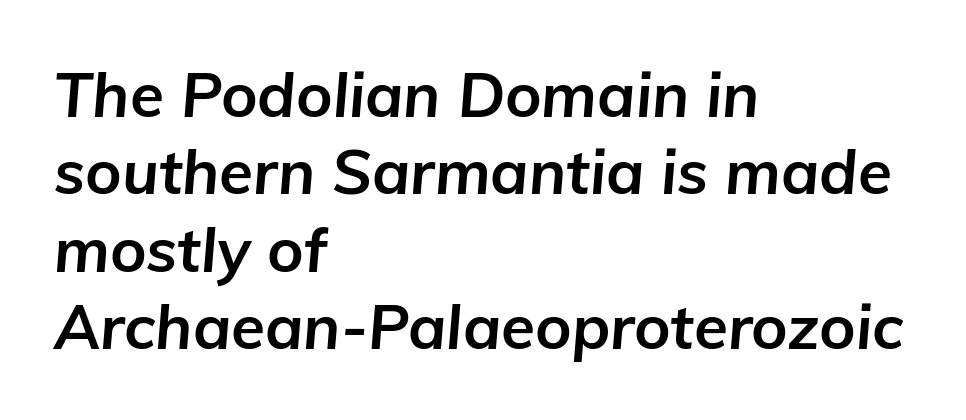
Notice how descenders clear the ascenders below comfortably — that's standard leading. Descenders hang freely into open space. Short and long lines alike share a common starting point at left. The characters look thick and weighty, a clear bold. The rendering uses natural spacing where letterforms have individual widths. Standard letterfit; no display-style spreading of the glyphs.
